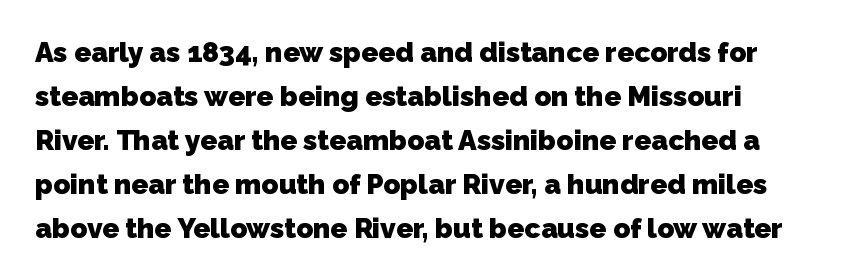
The image shows 28 px heavy sans-serif type; set normal line spacing (1.57x), normal letter spacing, not underlined; low stroke contrast and a medium x-height.
